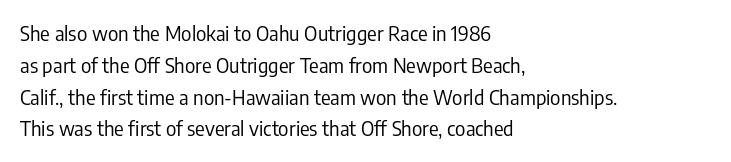
This is not heavy type; no bold has been used. Tracking here is standard; glyphs follow each other at the usual distance. Horizontal bands of white between lines are of average thickness. Underlining? Definitely not there. A student would call this left alignment; a typographer would say flush left, rag right.
